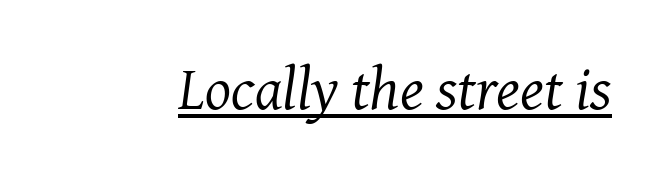
The image shows 61 px regular-weight serif type, italic (leaning right); set normal letter spacing, underlined; medium stroke contrast and a medium x-height.
